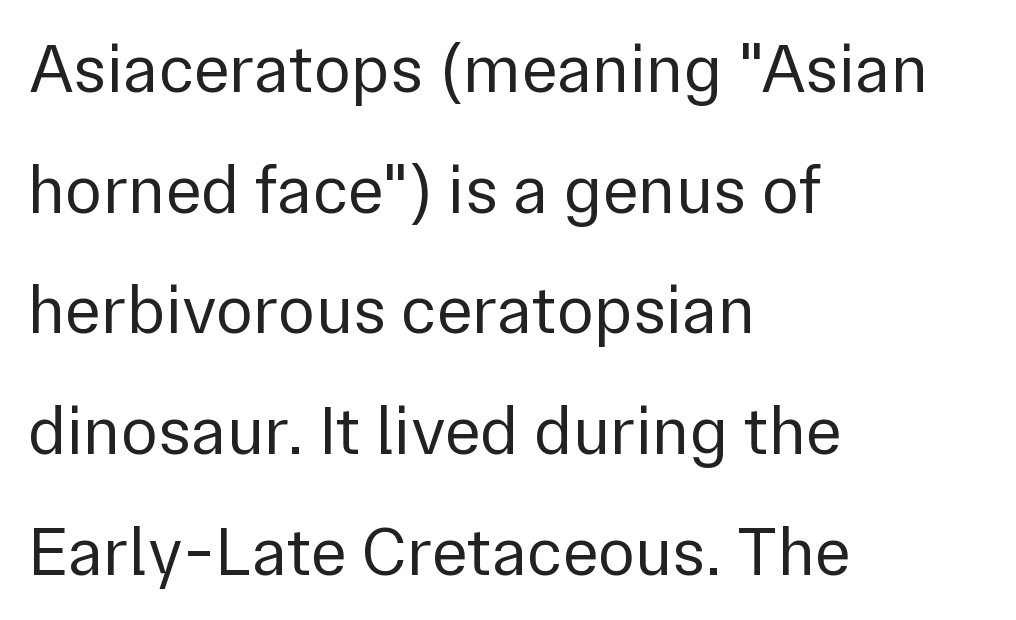
The image shows 69 px regular-weight sans-serif type, upright; set left-aligned, line spacing 1.75x, normal letter spacing, not underlined; a medium x-height.
